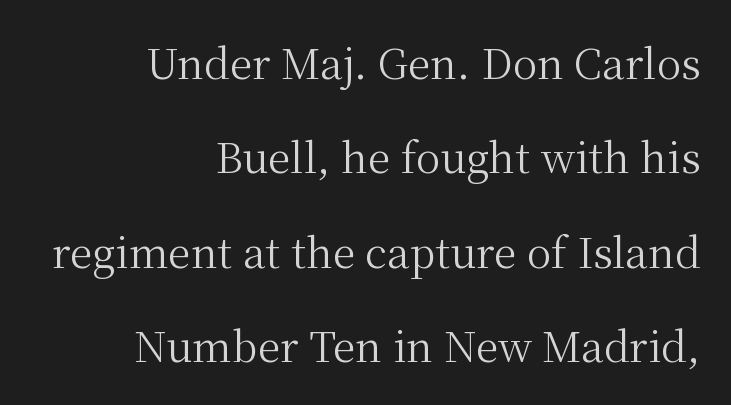
The image shows 41 px regular-weight serif type, upright; set right-aligned, loose line spacing (2.3x), normal letter spacing, not underlined; medium stroke contrast and a medium x-height.
